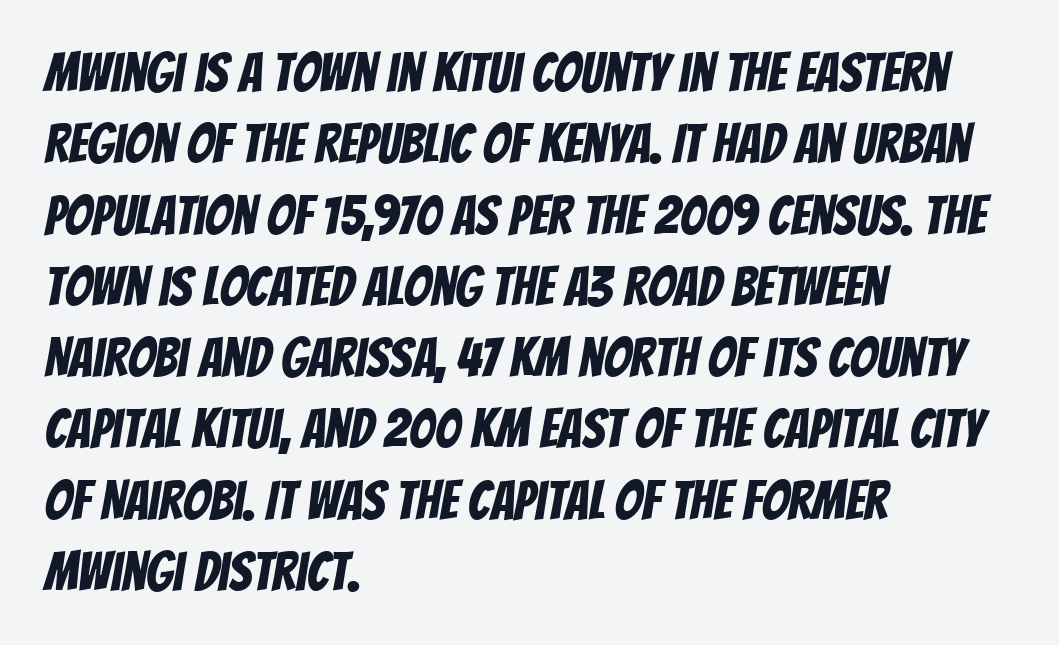
Q: Is the typeface a serif or a sans-serif typeface? A: Sans-serif.
Q: Is the text underlined? A: No.
Q: How is the paragraph aligned? A: Left-aligned.
Q: Is the spacing between letters normal or unusually wide? A: Normal.
Q: Is the spacing between lines tight, normal or loose? A: Normal.
Q: Width (condensed, normal, or wide)? A: Condensed.
Q: Stroke contrast? A: Low.
Q: x-height? A: Large.
Q: Monospaced? A: No.
